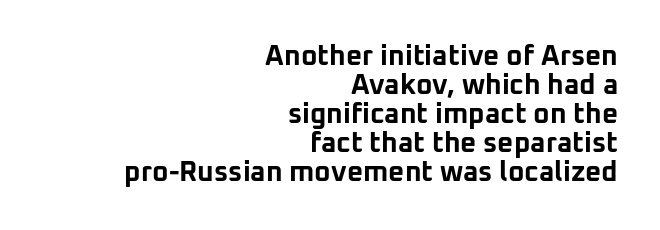
The leading is snug, giving the passage a crowded texture. These lines are rendered in a variable-pitch font. The words here are not underlined. Every stem runs plumb, perpendicular to the baseline. Observe the absence of serifs on each vertical stroke in this sample.
